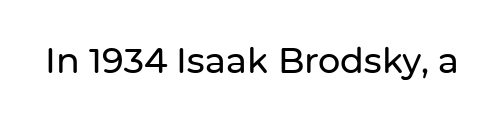
The image shows 35 px sans-serif type, upright; set normal letter spacing, not underlined; low stroke contrast and a medium x-height.
